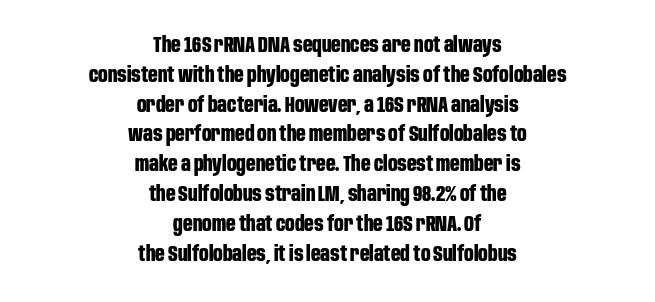
Q: Is the text bold? A: Yes.
Q: Is the text italic (slanted)? A: No, it is upright.
Q: Is the text underlined? A: No.
Q: How is the paragraph aligned? A: Centered.
Q: Is the spacing between letters normal or unusually wide? A: Normal.
Q: Is the spacing between lines tight, normal or loose? A: Normal.
